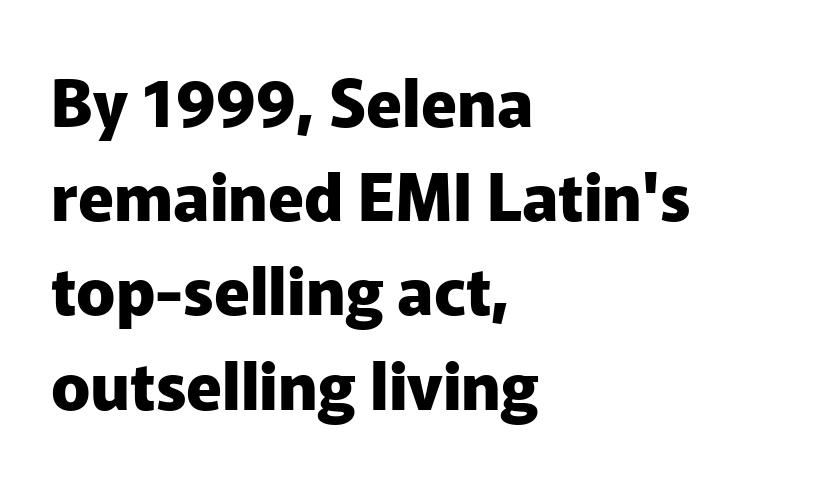
Q: Is the text bold? A: Yes.
Q: Is the text italic (slanted)? A: No, it is upright.
Q: Is the typeface a serif or a sans-serif typeface? A: Sans-serif.
Q: Is the text underlined? A: No.
Q: How is the paragraph aligned? A: Left-aligned.
Q: Is the spacing between letters normal or unusually wide? A: Normal.
Q: Is the spacing between lines tight, normal or loose? A: Normal.
Q: Width (condensed, normal, or wide)? A: Normal.
Q: Stroke contrast? A: Low.
Q: x-height? A: Medium.
Q: Monospaced? A: No.
